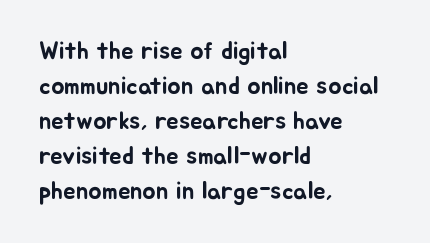
Q: Is the text italic (slanted)? A: No, it is upright.
Q: Is the text underlined? A: No.
Q: How is the paragraph aligned? A: Left-aligned.
Q: Is the spacing between letters normal or unusually wide? A: Normal.
Q: Is the spacing between lines tight, normal or loose? A: Normal.
